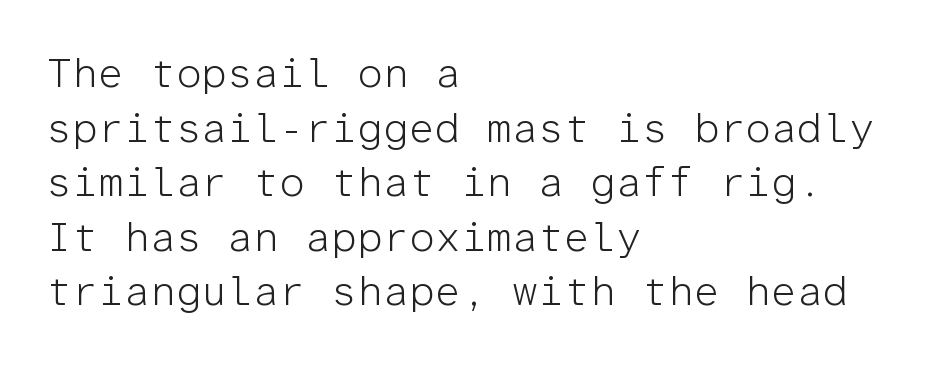
Q: Is the text bold? A: No.
Q: Is the text italic (slanted)? A: No, it is upright.
Q: Is the typeface a serif or a sans-serif typeface? A: Sans-serif.
Q: Is the text underlined? A: No.
Q: How is the paragraph aligned? A: Left-aligned.
Q: Is the spacing between letters normal or unusually wide? A: Normal.
Q: Is the spacing between lines tight, normal or loose? A: Normal.
Q: Width (condensed, normal, or wide)? A: Normal.
Q: Stroke contrast? A: Low.
Q: x-height? A: Medium.
Q: Monospaced? A: Yes.
